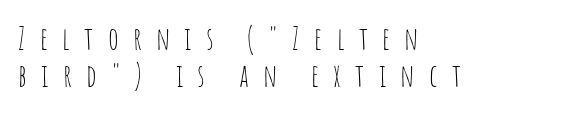
Q: Is the text bold? A: No.
Q: Is the text italic (slanted)? A: No, it is upright.
Q: Is the typeface a serif or a sans-serif typeface? A: Sans-serif.
Q: Is the text underlined? A: No.
Q: How is the paragraph aligned? A: Left-aligned.
Q: Is the spacing between letters normal or unusually wide? A: Unusually wide.
Q: Width (condensed, normal, or wide)? A: Condensed.
Q: Stroke contrast? A: Low.
Q: x-height? A: Large.
Q: Monospaced? A: No.
